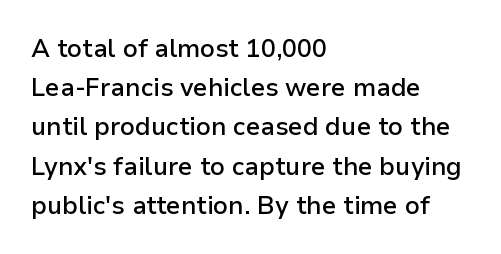
Q: Is the text bold? A: Semi-bold.
Q: Is the text italic (slanted)? A: No, it is upright.
Q: Is the text underlined? A: No.
Q: How is the paragraph aligned? A: Left-aligned.
Q: Is the spacing between letters normal or unusually wide? A: Normal.
Q: Is the spacing between lines tight, normal or loose? A: Normal.
